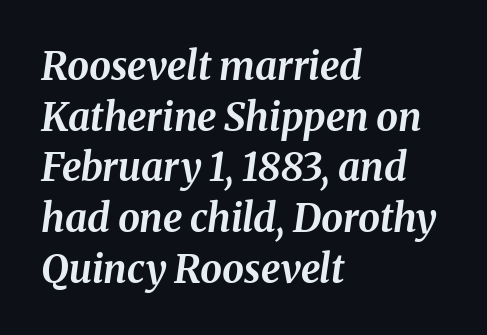
How heavy is the stroke? Heavy — this is a bold. Here the glyphs are tracked normally, forming tight word shapes. Lines of text with bare space underneath. Rendered with sloped, italic letterforms. The letters advance in unequal steps, a hallmark of proportional type.
